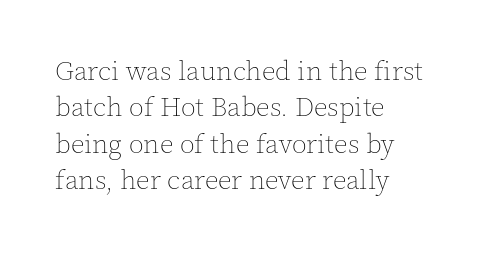
Upright lettering throughout. Reading down the column, the eye jumps a familiar distance to each next line. The typesetting does not lean heavy: it is not bold. Horizontal alignment here is leftward, the default for most running prose. The space directly below the letters is spotless. Glyph-to-glyph distance matches everyday printed text.
